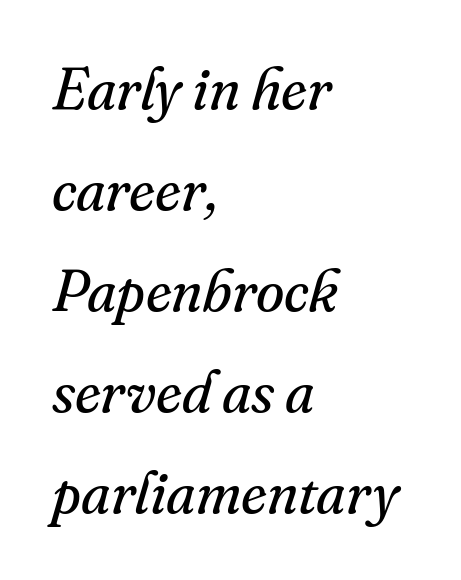
The typesetting does not lean heavy: it is not bold. A typesetter would call this proportional, since set widths differ per character. This rendering employs a face with finishing strokes, i.e., a serif. Honestly, the letter spacing is just normal — you wouldn't notice it.
